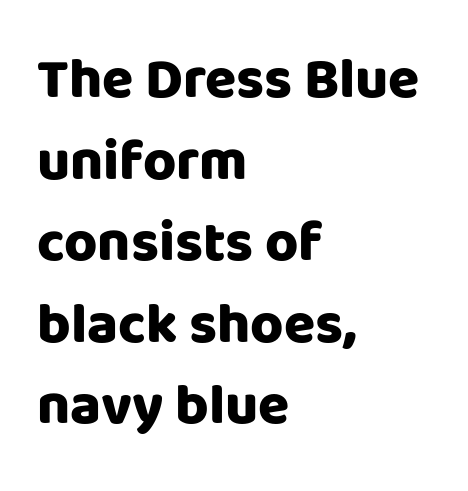
{"serif": "no", "italic": "no", "bold": "yes", "weight": "heavy", "width": "normal", "stroke_contrast": "low", "x_height": "large", "monospaced": "no", "underline": "no", "align": "left", "line_spacing": "normal", "line_spacing_ratio": 1.43, "letter_spacing": "normal", "letter_spacing_em": 0.0, "glyph_px": 57}
